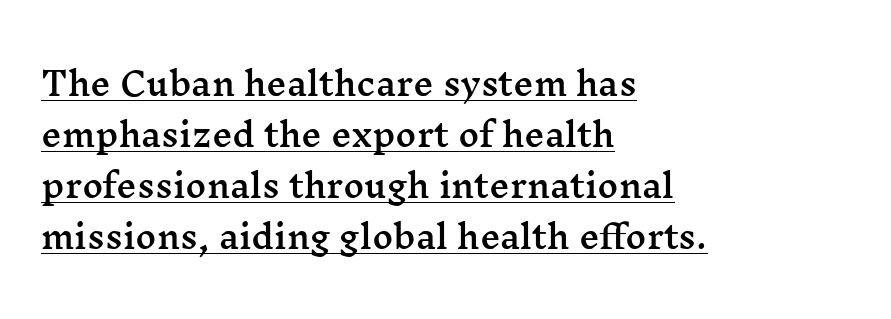
{"serif": "yes", "italic": "no", "width": "wide", "stroke_contrast": "medium", "x_height": "medium", "monospaced": "no", "underline": "yes", "align": "left", "line_spacing": "normal", "line_spacing_ratio": 1.59, "letter_spacing": "normal", "letter_spacing_em": 0.0, "glyph_px": 32}
